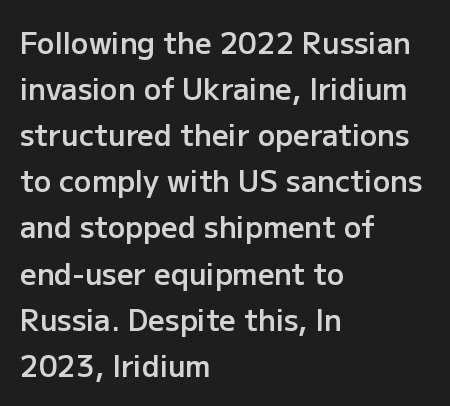
The image shows 29 px semibold sans-serif type, upright; set left-aligned, normal line spacing (1.59x), normal letter spacing, not underlined; low stroke contrast and a medium x-height.
